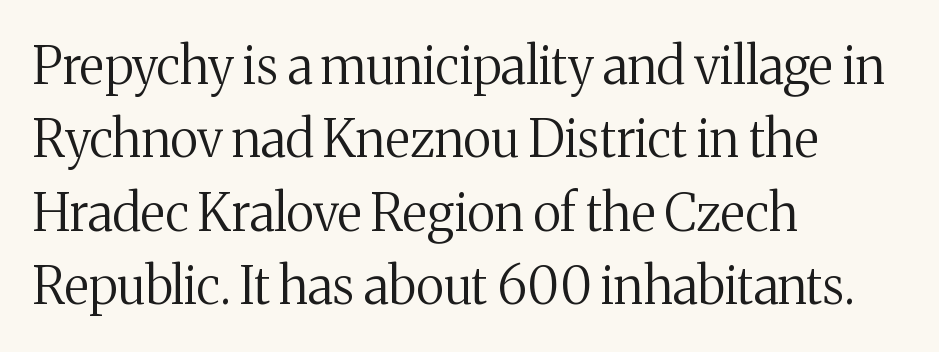
This is the regular roman posture of the typeface. Here the designer chose a conventional face with non-uniform glyph widths. Every row of glyphs begins at an identical x-position on the left. This rendering employs a face with finishing strokes, i.e., a serif. This block has exactly the height ordinary leading produces. Beneath every word, the page is bare.
